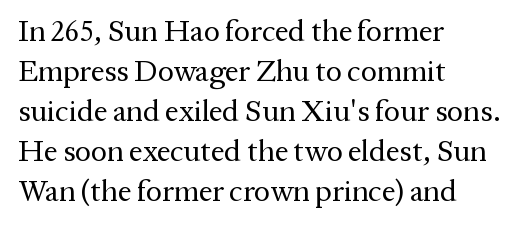
The letters carry serifs — small finishing strokes at the ends of their stems. These lines were composed using upright roman letters. These lines keep a tight, regular rhythm from letter to letter. The compositor pushed each line to the left boundary.
